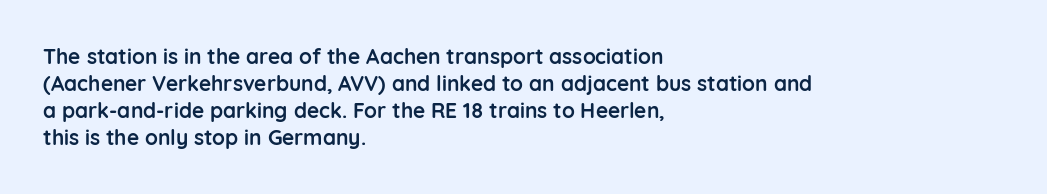
Which margin do the lines hug? The left one — the right edge is uneven. The foot of each line stays bare and open. Strokes here are thick enough to call this a true bold. Does the lettering tilt? It doesn't — this is upright. You could call the tracking neutral — neither tight nor loose. Interline gaps are of average width in this sample.
